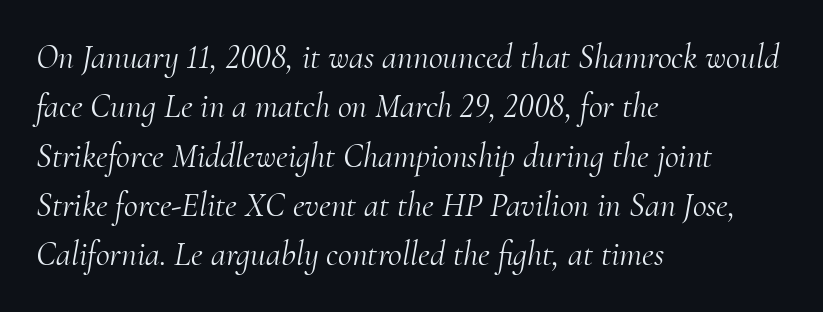
Does extra space separate the letters? No, they use regular spacing. Is the type heavy? It reads as light-to-regular instead. The whole block is typeset with a tilt. Plain, unruled lines of type. The text block is weighted toward the left margin, trailing off unevenly rightward. Interline gaps are of average width in this sample.
